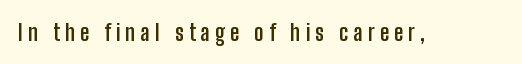
{"italic": "no", "bold": "yes", "underline": "no", "letter_spacing": "wide", "letter_spacing_em": 0.22, "glyph_px": 23}
